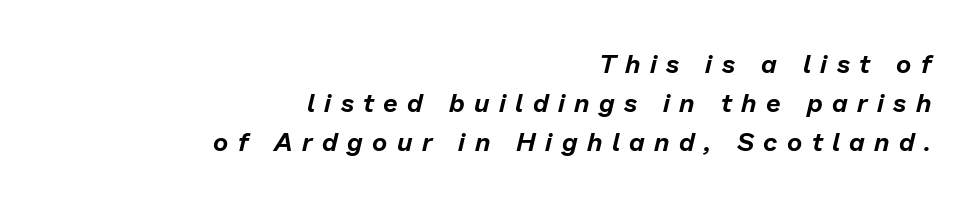
Q: Is the text italic (slanted)? A: Yes, it leans right by about 13 degrees.
Q: Is the text underlined? A: No.
Q: How is the paragraph aligned? A: Right-aligned.
Q: Is the spacing between letters normal or unusually wide? A: Unusually wide.
Q: Is the spacing between lines tight, normal or loose? A: Normal.
